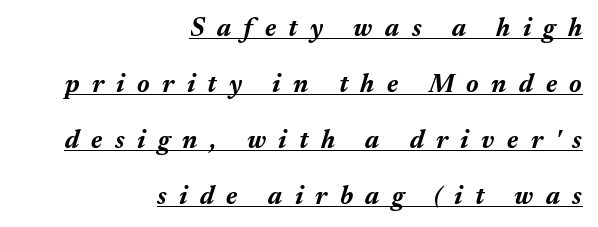
Every word sits above its own underline. Here the glyphs are tracked loosely, breaking word shapes into spaced letters. The strokes are fattened all the way to bold. Horizontal bands of white between lines are thick stripes.
